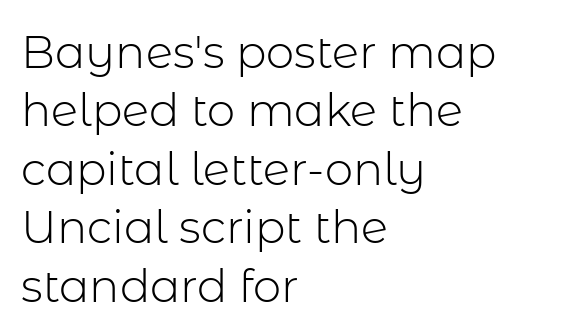
Q: Is the text bold? A: No.
Q: Is the text italic (slanted)? A: No, it is upright.
Q: Is the typeface a serif or a sans-serif typeface? A: Sans-serif.
Q: Is the text underlined? A: No.
Q: How is the paragraph aligned? A: Left-aligned.
Q: Is the spacing between letters normal or unusually wide? A: Normal.
Q: Is the spacing between lines tight, normal or loose? A: Normal.
Q: Width (condensed, normal, or wide)? A: Normal.
Q: Stroke contrast? A: Low.
Q: x-height? A: Medium.
Q: Monospaced? A: No.
